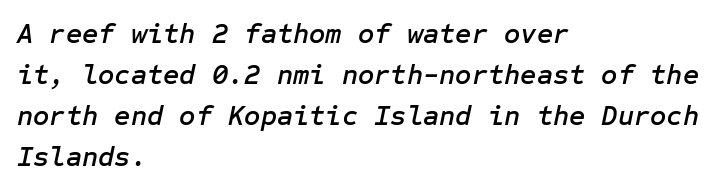
Q: Is the text italic (slanted)? A: Yes, it leans right by about 12 degrees.
Q: Is the text underlined? A: No.
Q: How is the paragraph aligned? A: Left-aligned.
Q: Is the spacing between letters normal or unusually wide? A: Normal.
Q: Is the spacing between lines tight, normal or loose? A: Normal.
Q: Width (condensed, normal, or wide)? A: Normal.
Q: Stroke contrast? A: Low.
Q: x-height? A: Medium.
